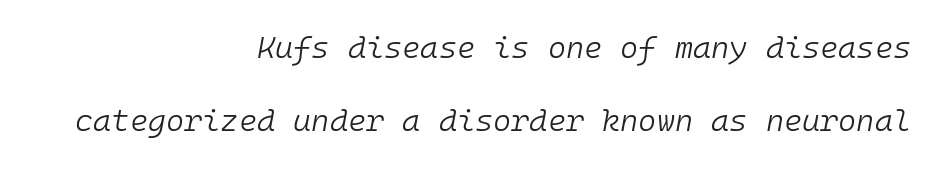
{"italic": "yes", "lean": "right", "slant_degrees": 10, "bold": "no", "weight": "light", "width": "normal", "stroke_contrast": "low", "x_height": "medium", "monospaced": "yes", "underline": "no", "align": "right", "line_spacing": "loose", "line_spacing_ratio": 2.36, "letter_spacing": "normal", "letter_spacing_em": 0.0, "glyph_px": 31}
